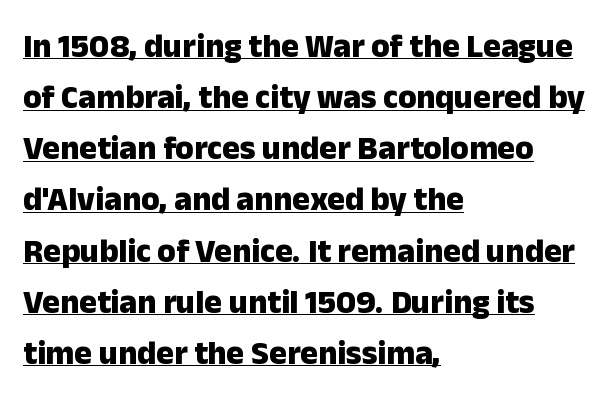
Q: Is the text bold? A: Yes.
Q: Is the text italic (slanted)? A: No, it is upright.
Q: Is the typeface a serif or a sans-serif typeface? A: Sans-serif.
Q: Is the text underlined? A: Yes.
Q: How is the paragraph aligned? A: Left-aligned.
Q: Is the spacing between letters normal or unusually wide? A: Normal.
Q: Is the spacing between lines tight, normal or loose? A: Normal.
Q: Width (condensed, normal, or wide)? A: Normal.
Q: Stroke contrast? A: Low.
Q: x-height? A: Medium.
Q: Monospaced? A: No.
